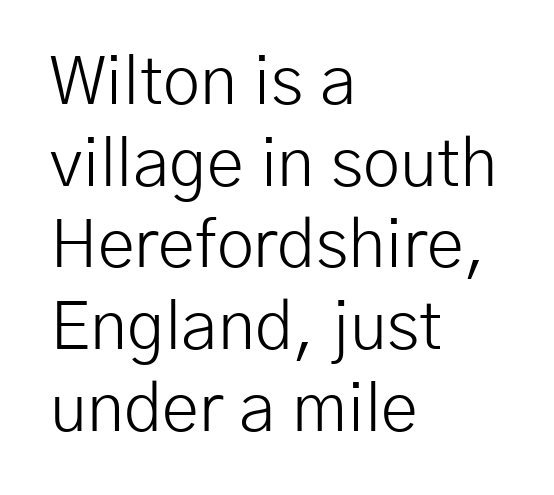
Q: Is the text bold? A: No.
Q: Is the text italic (slanted)? A: No, it is upright.
Q: Is the typeface a serif or a sans-serif typeface? A: Sans-serif.
Q: Is the text underlined? A: No.
Q: How is the paragraph aligned? A: Left-aligned.
Q: Is the spacing between letters normal or unusually wide? A: Normal.
Q: Width (condensed, normal, or wide)? A: Normal.
Q: Stroke contrast? A: Low.
Q: x-height? A: Medium.
Q: Monospaced? A: No.
